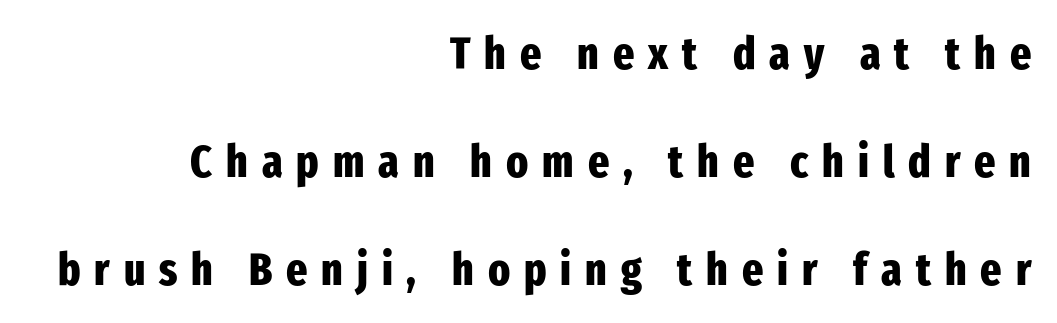
Here the designer chose a conventional face with non-uniform glyph widths. Vertical spacing — loose. Ordinary non-slanted type is in use. The paragraph shown leans on its right margin. Is this a sans? Yes — the strokes have no serifs.
